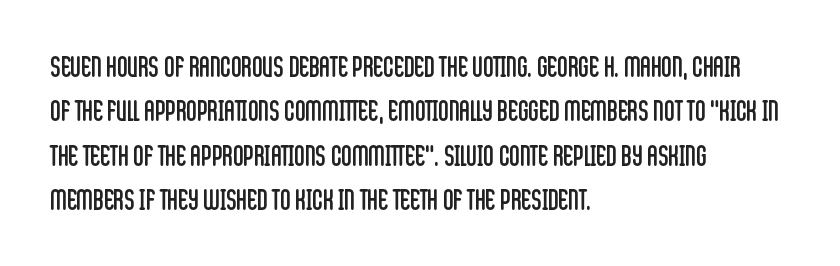
Weight: regular or lighter. Students, observe: this is what conventionally led text looks like. The glyphs in this specimen are sans serif. Each letter keeps its own natural width here, so spacing adapts to shape. Tracking value appears to be zero — textbook default spacing. Upright lettering throughout.
